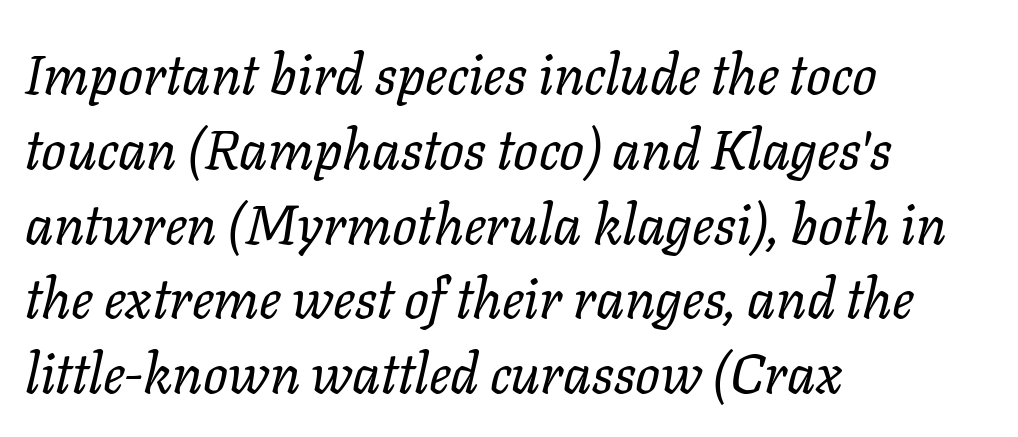
Q: Is the text bold? A: No.
Q: Is the text italic (slanted)? A: Yes, it leans right by about 11 degrees.
Q: Is the text underlined? A: No.
Q: How is the paragraph aligned? A: Left-aligned.
Q: Is the spacing between letters normal or unusually wide? A: Normal.
Q: Is the spacing between lines tight, normal or loose? A: Normal.
Q: Width (condensed, normal, or wide)? A: Normal.
Q: Stroke contrast? A: Low.
Q: x-height? A: Medium.
Q: Monospaced? A: No.
